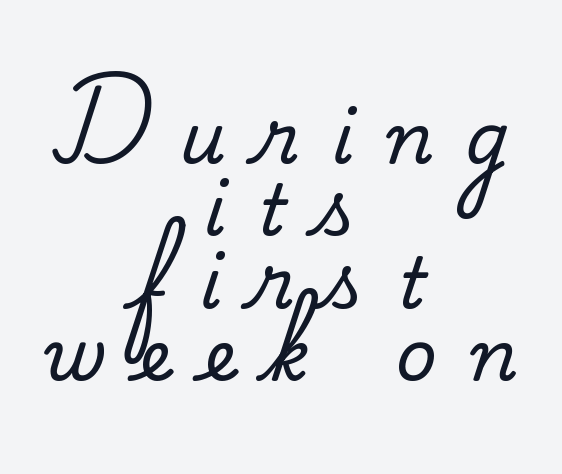
{"serif": "yes", "width": "normal", "stroke_contrast": "medium", "x_height": "small", "monospaced": "no", "underline": "no", "align": "center", "line_spacing": "tight", "line_spacing_ratio": 1.02, "letter_spacing": "wide", "letter_spacing_em": 0.46, "glyph_px": 71}
